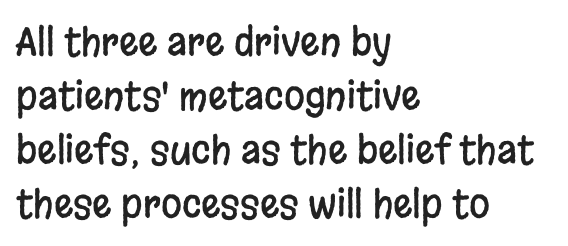
Q: Is the text italic (slanted)? A: No, it is upright.
Q: Is the typeface a serif or a sans-serif typeface? A: Sans-serif.
Q: Is the text underlined? A: No.
Q: How is the paragraph aligned? A: Left-aligned.
Q: Is the spacing between letters normal or unusually wide? A: Normal.
Q: Is the spacing between lines tight, normal or loose? A: Normal.
Q: Width (condensed, normal, or wide)? A: Condensed.
Q: Stroke contrast? A: Low.
Q: x-height? A: Large.
Q: Monospaced? A: No.
